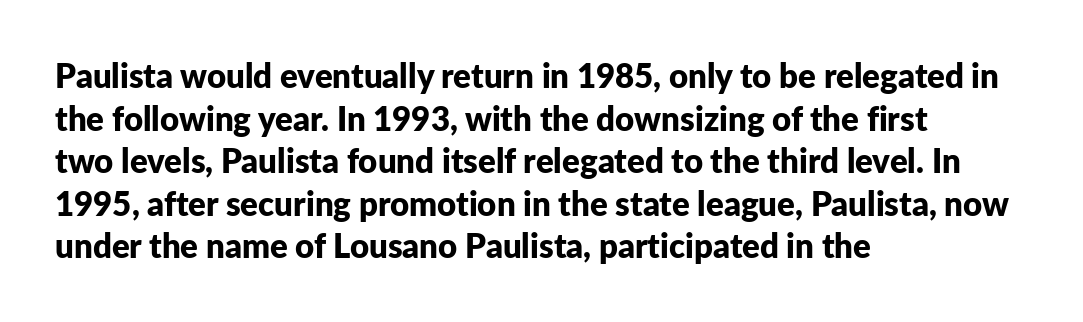
Characters remain perfectly vertical along every line. Observe the ordinary spacing: letters are neighbours, not strangers. Bold? Absolutely — the strokes are thick and heavy. In terms of letterform style, serifs are entirely absent. These lines are set flush left with a ragged right edge.
